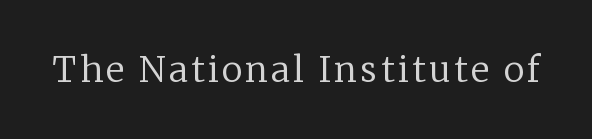
{"serif": "yes", "italic": "no", "bold": "no", "weight": "regular", "width": "normal", "stroke_contrast": "low", "x_height": "medium", "monospaced": "no", "underline": "no", "glyph_px": 35}
